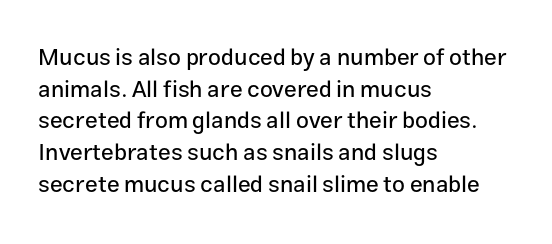
{"italic": "no", "underline": "no", "align": "left", "line_spacing": "normal", "line_spacing_ratio": 1.38, "letter_spacing": "normal", "letter_spacing_em": 0.0, "glyph_px": 23}
